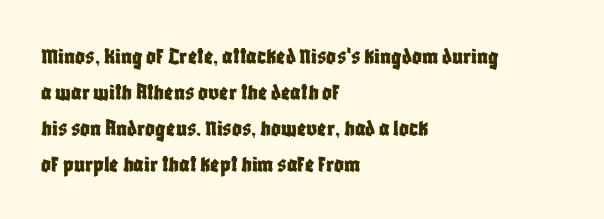
The image shows 24 px text type, upright; set left-aligned, normal line spacing (1.5x), normal letter spacing, not underlined.
